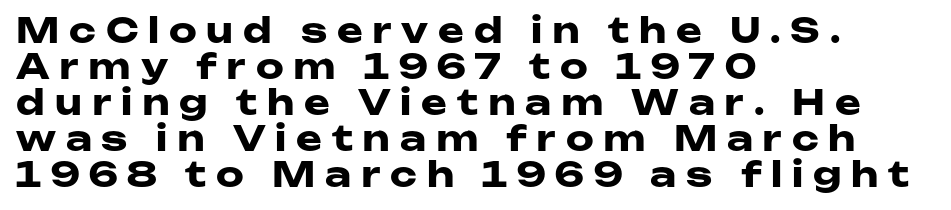
The image shows 35 px heavy, wide sans-serif type, upright; set left-aligned, tight line spacing (1.03x), unusually wide letter spacing (+0.28 em), not underlined; low stroke contrast and a medium x-height.
